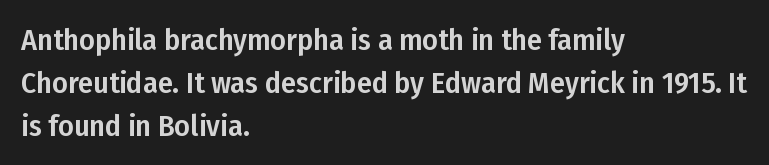
Q: Is the text italic (slanted)? A: No, it is upright.
Q: Is the typeface a serif or a sans-serif typeface? A: Sans-serif.
Q: Is the text underlined? A: No.
Q: How is the paragraph aligned? A: Left-aligned.
Q: Is the spacing between letters normal or unusually wide? A: Normal.
Q: Is the spacing between lines tight, normal or loose? A: Normal.
Q: Width (condensed, normal, or wide)? A: Condensed.
Q: Stroke contrast? A: Low.
Q: x-height? A: Medium.
Q: Monospaced? A: No.
